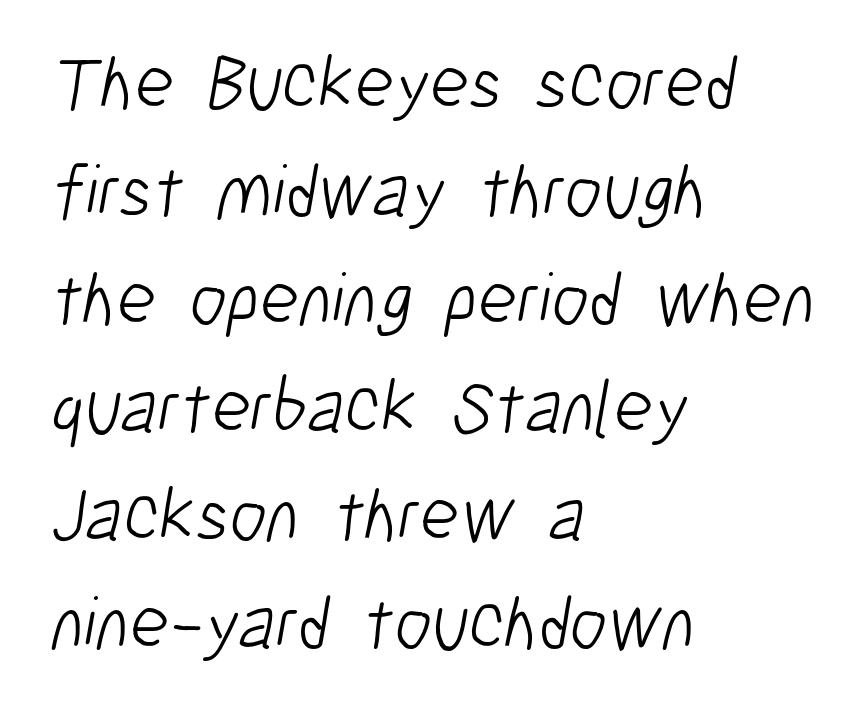
Q: Is the text bold? A: No.
Q: Is the typeface a serif or a sans-serif typeface? A: Sans-serif.
Q: Is the text underlined? A: No.
Q: How is the paragraph aligned? A: Left-aligned.
Q: Is the spacing between letters normal or unusually wide? A: Normal.
Q: Is the spacing between lines tight, normal or loose? A: Normal.
Q: Width (condensed, normal, or wide)? A: Condensed.
Q: Stroke contrast? A: Low.
Q: x-height? A: Medium.
Q: Monospaced? A: No.
